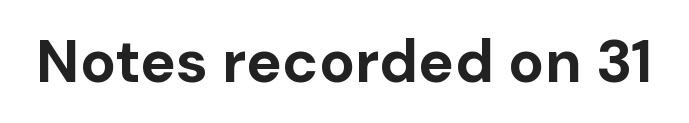
Q: Is the text bold? A: Yes.
Q: Is the text italic (slanted)? A: No, it is upright.
Q: Is the typeface a serif or a sans-serif typeface? A: Sans-serif.
Q: Is the text underlined? A: No.
Q: Is the spacing between letters normal or unusually wide? A: Normal.
Q: Width (condensed, normal, or wide)? A: Normal.
Q: Stroke contrast? A: Low.
Q: x-height? A: Medium.
Q: Monospaced? A: No.
